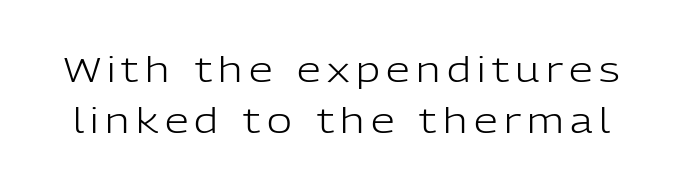
The image shows 34 px light sans-serif type, upright; set normal line spacing (1.5x), not underlined; low stroke contrast and a medium x-height.
